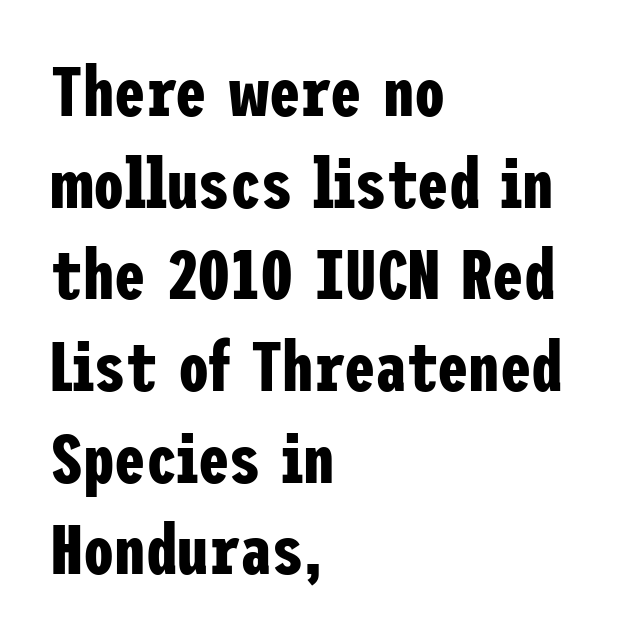
The text block is weighted toward the left margin, trailing off unevenly rightward. In terms of posture, this sample is upright. Nothing unusual about the tracking: characters are spaced as the font intends. The foot of each line stays bare and open. A dark, heavy texture on the line: the type is bold. A typesetter would call this leading conventional body-copy spacing.
